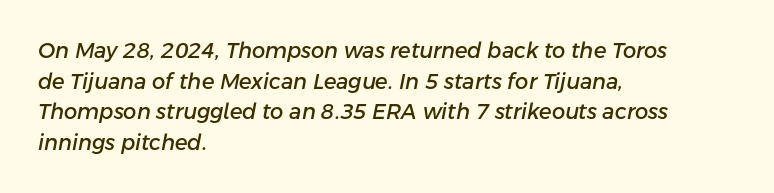
Summary of vertical rhythm: regular, with standard interline spacing. Glance below the letters and you will spot only blank space. Alignment: flush left. This rendering leaves character spacing at its baseline value. You can tell it's italic because the verticals aren't actually vertical.
